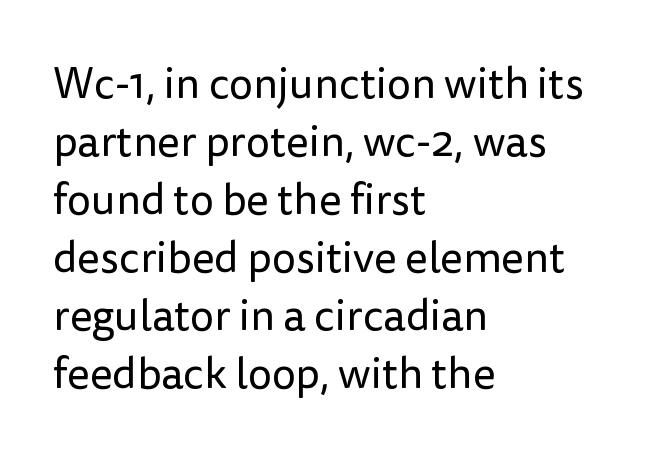
Q: Is the text bold? A: No.
Q: Is the text italic (slanted)? A: No, it is upright.
Q: Is the typeface a serif or a sans-serif typeface? A: Sans-serif.
Q: Is the text underlined? A: No.
Q: How is the paragraph aligned? A: Left-aligned.
Q: Is the spacing between letters normal or unusually wide? A: Normal.
Q: Is the spacing between lines tight, normal or loose? A: Normal.
Q: Width (condensed, normal, or wide)? A: Normal.
Q: Stroke contrast? A: Low.
Q: x-height? A: Medium.
Q: Monospaced? A: No.
